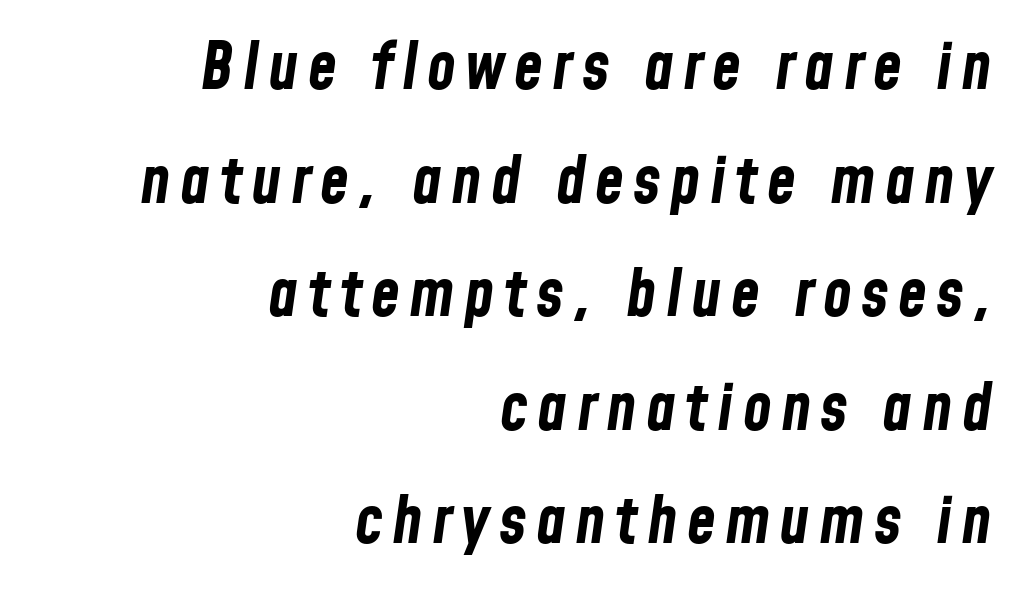
{"italic": "yes", "lean": "right", "slant_degrees": 8, "bold": "yes", "weight": "bold", "width": "condensed", "stroke_contrast": "low", "x_height": "medium", "monospaced": "no", "underline": "no", "align": "right", "line_spacing_ratio": 1.72, "glyph_px": 66}
